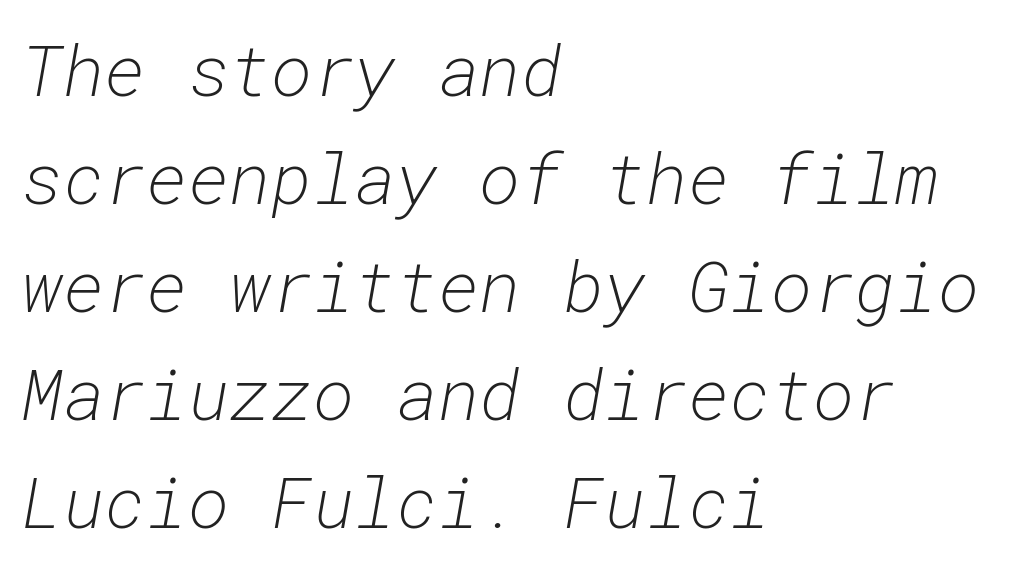
Q: Is the text bold? A: No.
Q: Is the text italic (slanted)? A: Yes, it leans right by about 10 degrees.
Q: Is the text underlined? A: No.
Q: How is the paragraph aligned? A: Left-aligned.
Q: Is the spacing between letters normal or unusually wide? A: Normal.
Q: Is the spacing between lines tight, normal or loose? A: Normal.
Q: Width (condensed, normal, or wide)? A: Normal.
Q: Stroke contrast? A: Low.
Q: x-height? A: Medium.
Q: Monospaced? A: Yes.
